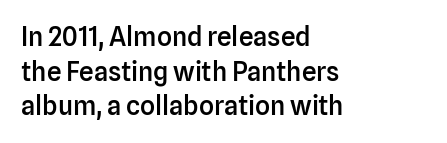
{"italic": "no", "bold": "semi", "underline": "no", "align": "left", "line_spacing": "normal", "line_spacing_ratio": 1.33, "letter_spacing": "normal", "letter_spacing_em": 0.0, "glyph_px": 26}
